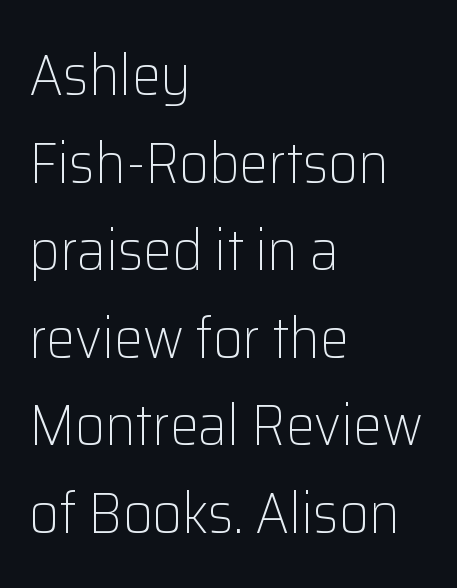
{"serif": "no", "italic": "no", "bold": "no", "weight": "light", "width": "normal", "stroke_contrast": "low", "x_height": "medium", "monospaced": "no", "underline": "no", "align": "left", "line_spacing": "normal", "line_spacing_ratio": 1.51, "letter_spacing": "normal", "letter_spacing_em": 0.0, "glyph_px": 58}
